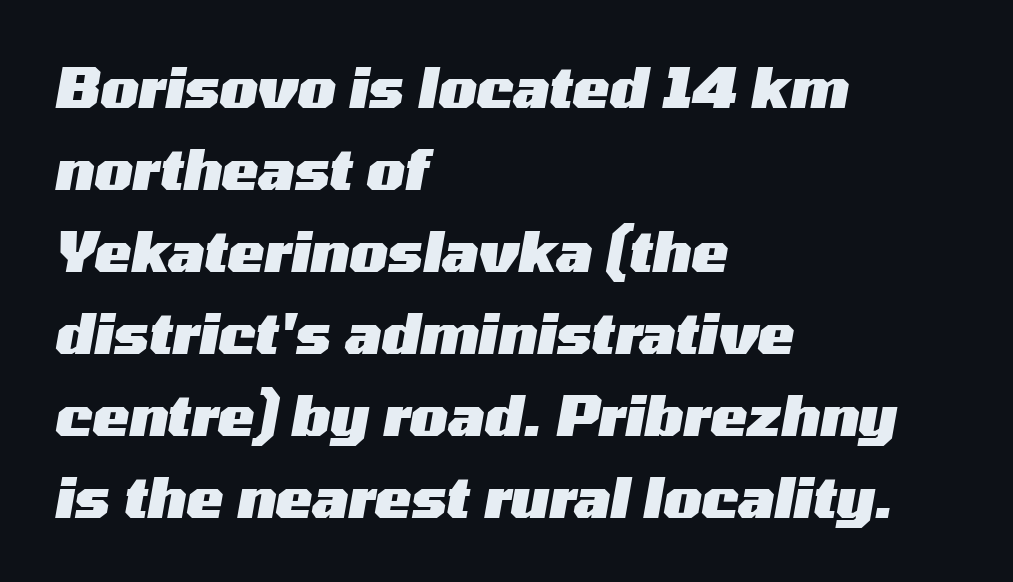
Glance below the letters and you will spot only blank space. Is the type bold? Yes — the strokes are clearly thick and heavy. Every character sits at an angle, as italics do. This sample uses plain, unmodified letter spacing.
